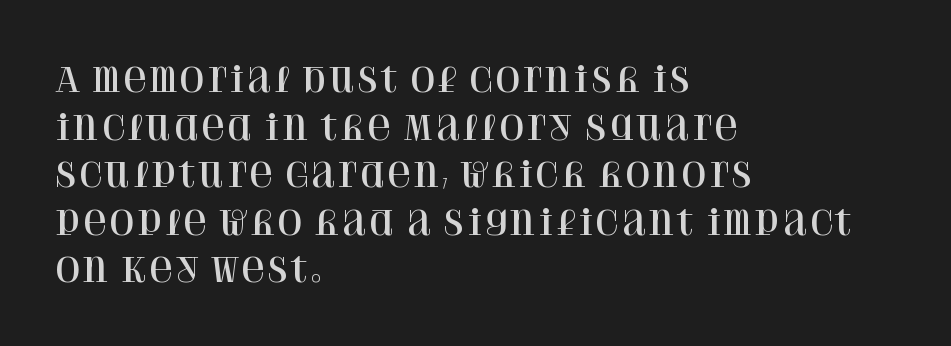
Q: Is the text italic (slanted)? A: No, it is upright.
Q: Is the typeface a serif or a sans-serif typeface? A: Serif.
Q: Is the text underlined? A: No.
Q: How is the paragraph aligned? A: Left-aligned.
Q: Is the spacing between letters normal or unusually wide? A: Normal.
Q: Is the spacing between lines tight, normal or loose? A: Normal.
Q: Width (condensed, normal, or wide)? A: Normal.
Q: Stroke contrast? A: High.
Q: x-height? A: Large.
Q: Monospaced? A: No.
